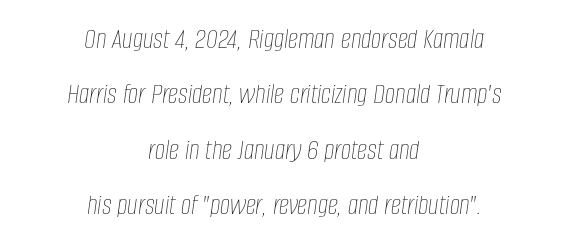
A typesetter would call this proportional, since set widths differ per character. The space between consecutive lines is lavish. Casual observation: everything's sitting right in the middle. Each stroke keeps to a modest, everyday thickness or less.
